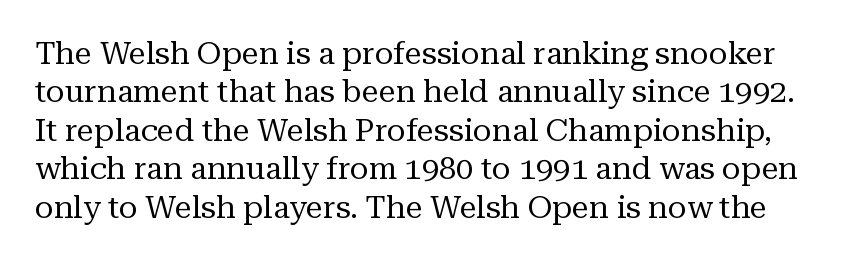
The image shows 31 px regular-weight serif type, upright; set line spacing 1.24x, normal letter spacing, not underlined; medium stroke contrast and a medium x-height.
